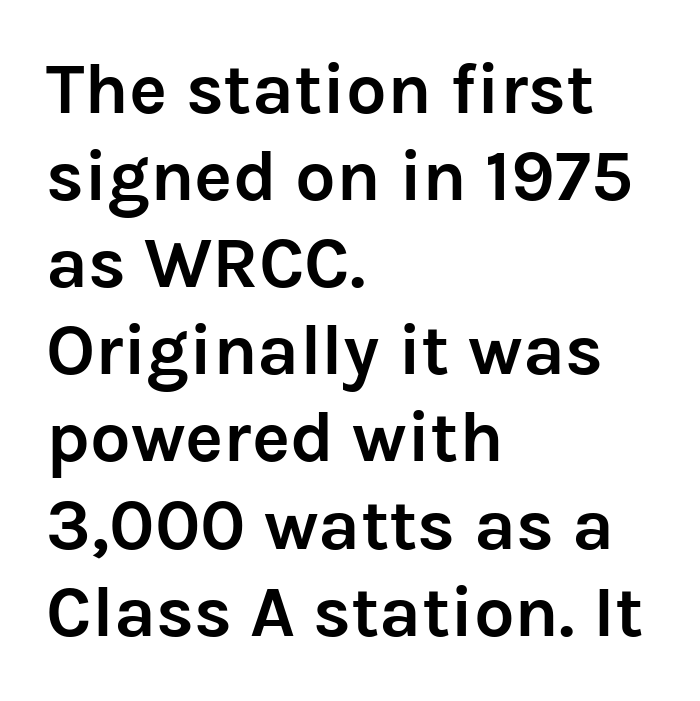
Alignment: flush left. Compared with an ordinary text face, these strokes are far heavier — a full bold. The letters stand upright; this is a roman face. Honestly, the letter spacing is just normal — you wouldn't notice it. Underlining? Definitely not there.
